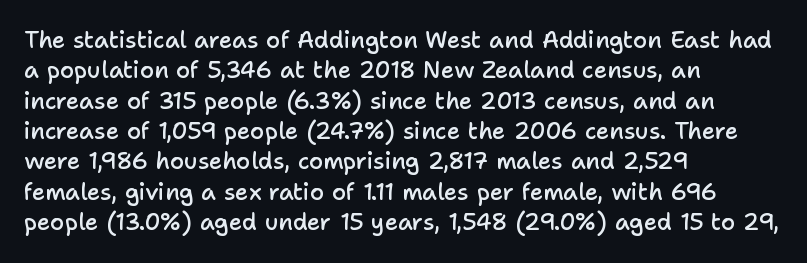
{"italic": "no", "bold": "semi", "underline": "no", "align": "left", "line_spacing": "normal", "line_spacing_ratio": 1.32, "letter_spacing": "normal", "letter_spacing_em": 0.0, "glyph_px": 23}
